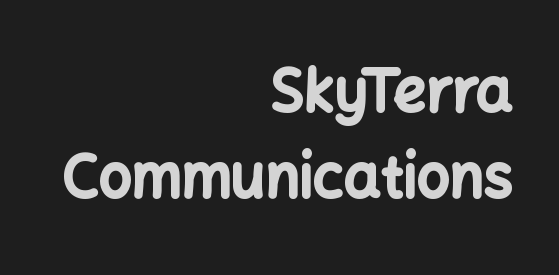
{"serif": "no", "italic": "no", "bold": "yes", "weight": "bold", "width": "normal", "stroke_contrast": "low", "x_height": "medium", "monospaced": "no", "underline": "no", "align": "right", "line_spacing": "normal", "line_spacing_ratio": 1.48, "letter_spacing": "normal", "letter_spacing_em": 0.0, "glyph_px": 58}
